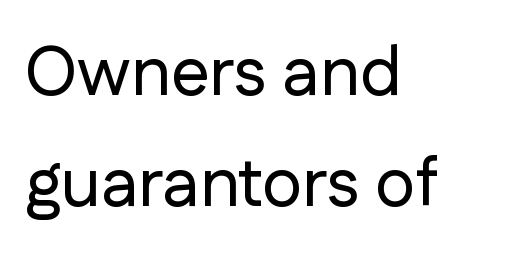
Q: Is the text italic (slanted)? A: No, it is upright.
Q: Is the typeface a serif or a sans-serif typeface? A: Sans-serif.
Q: Is the text underlined? A: No.
Q: How is the paragraph aligned? A: Left-aligned.
Q: Is the spacing between letters normal or unusually wide? A: Normal.
Q: Is the spacing between lines tight, normal or loose? A: Normal.
Q: Width (condensed, normal, or wide)? A: Normal.
Q: Stroke contrast? A: Low.
Q: x-height? A: Medium.
Q: Monospaced? A: No.
